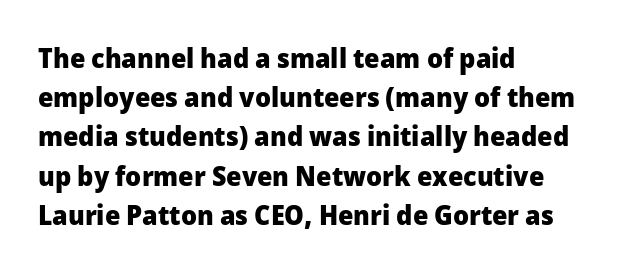
{"serif": "no", "italic": "no", "bold": "yes", "weight": "heavy", "width": "normal", "stroke_contrast": "low", "x_height": "medium", "monospaced": "no", "underline": "no", "align": "left", "line_spacing": "normal", "line_spacing_ratio": 1.4, "letter_spacing": "normal", "letter_spacing_em": 0.0, "glyph_px": 28}
